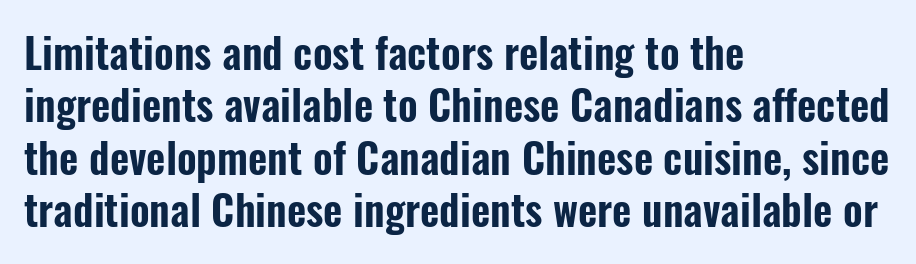
{"serif": "no", "italic": "no", "width": "condensed", "stroke_contrast": "low", "x_height": "medium", "monospaced": "no", "underline": "no", "align": "left", "line_spacing": "normal", "line_spacing_ratio": 1.25, "letter_spacing": "normal", "letter_spacing_em": 0.0, "glyph_px": 42}
